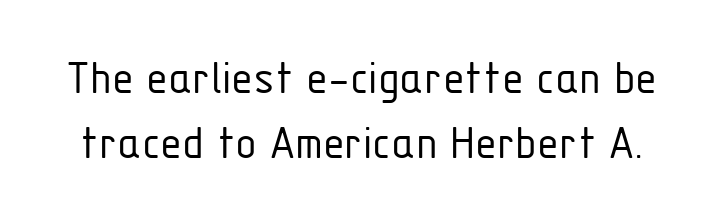
Think of a printed novel: that variable character pitch is what you see here. The passage shown has conventional tracking throughout. A sans-serif font was chosen for this passage. Each row of text sits above clean, open space.
